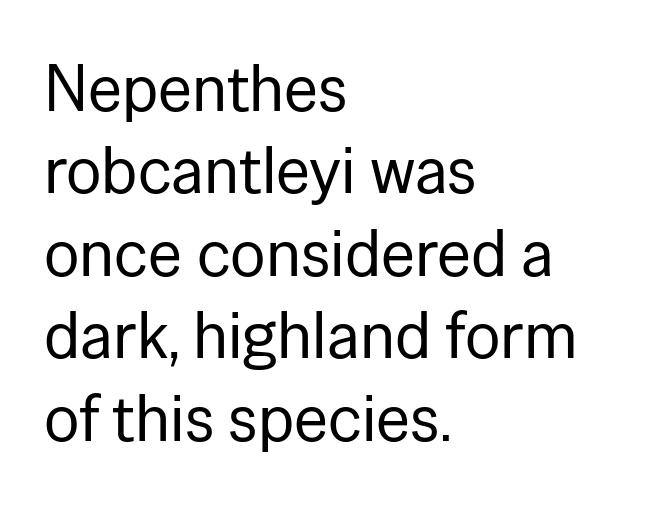
{"serif": "no", "italic": "no", "bold": "no", "weight": "regular", "width": "normal", "stroke_contrast": "low", "x_height": "medium", "monospaced": "no", "underline": "no", "align": "left", "line_spacing": "normal", "line_spacing_ratio": 1.25, "letter_spacing": "normal", "letter_spacing_em": 0.0, "glyph_px": 66}
